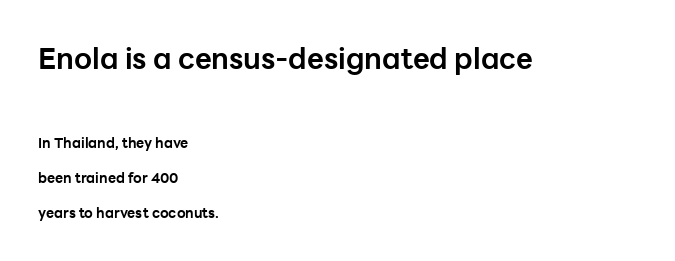
Bold? Absolutely — the strokes are thick and heavy. The space between consecutive lines is lavish. Rule under the text: the space is simply empty. Top chunk: large. Bottom chunk: small. Upright lettering throughout. Think of a printed novel: that variable character pitch is what you see here.
